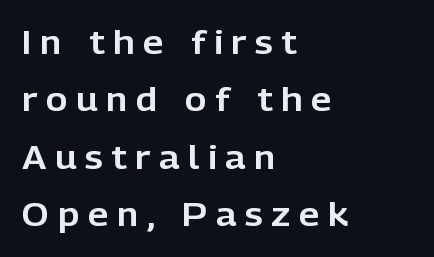
Q: Is the text italic (slanted)? A: No, it is upright.
Q: Is the typeface a serif or a sans-serif typeface? A: Sans-serif.
Q: Is the text underlined? A: No.
Q: How is the paragraph aligned? A: Left-aligned.
Q: Is the spacing between letters normal or unusually wide? A: Unusually wide.
Q: Width (condensed, normal, or wide)? A: Normal.
Q: Stroke contrast? A: Low.
Q: x-height? A: Medium.
Q: Monospaced? A: No.
